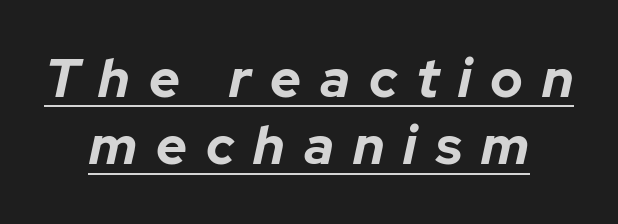
Q: Is the text bold? A: Yes.
Q: Is the text italic (slanted)? A: Yes, it leans right by about 12 degrees.
Q: Is the text underlined? A: Yes.
Q: How is the paragraph aligned? A: Centered.
Q: Is the spacing between letters normal or unusually wide? A: Unusually wide.
Q: Is the spacing between lines tight, normal or loose? A: Normal.
Q: Width (condensed, normal, or wide)? A: Normal.
Q: Stroke contrast? A: Low.
Q: x-height? A: Medium.
Q: Monospaced? A: No.
